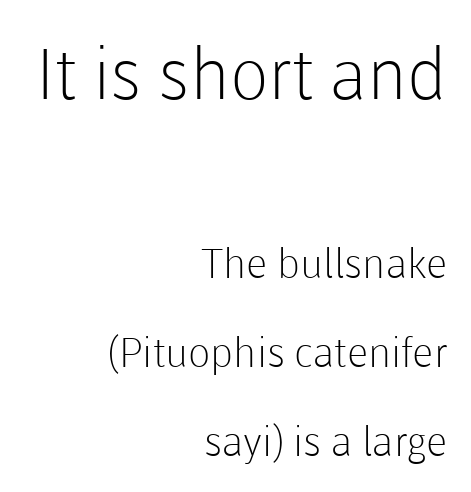
Is this a fixed-width face? No — the glyphs have proportional, varying widths. Notice how the passage keeps a crisp vertical edge on the right only. Nothing heavy about these letters — not bold at all. Horizontal bands of white between lines are thick stripes. Each letter's strokes conclude bluntly, with no projecting serifs. Bigger letters appear in the top chunk; the bottom chunk is reduced.
